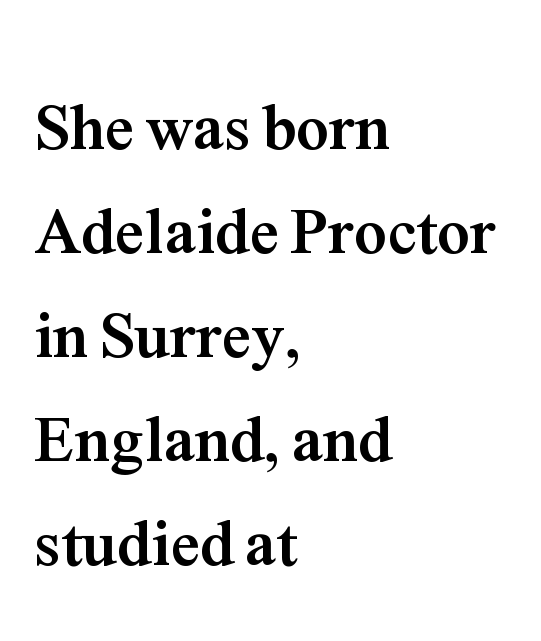
The image shows 65 px semibold serif type, upright; set left-aligned, normal line spacing (1.6x), normal letter spacing, not underlined; medium stroke contrast and a medium x-height.
